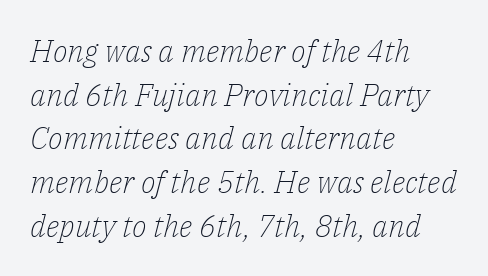
You could call the tracking neutral — neither tight nor loose. All the whitespace from short lines collects on the right. This rendering features lettering with no underline. The weight would be labelled regular, book, light, or lighter still. This is oblique type, the kind used for emphasis or titles.
